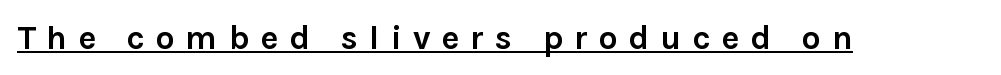
Q: Is the text bold? A: Yes.
Q: Is the text italic (slanted)? A: No, it is upright.
Q: Is the typeface a serif or a sans-serif typeface? A: Sans-serif.
Q: Is the text underlined? A: Yes.
Q: Is the spacing between letters normal or unusually wide? A: Unusually wide.
Q: Width (condensed, normal, or wide)? A: Normal.
Q: Stroke contrast? A: Low.
Q: x-height? A: Medium.
Q: Monospaced? A: No.
